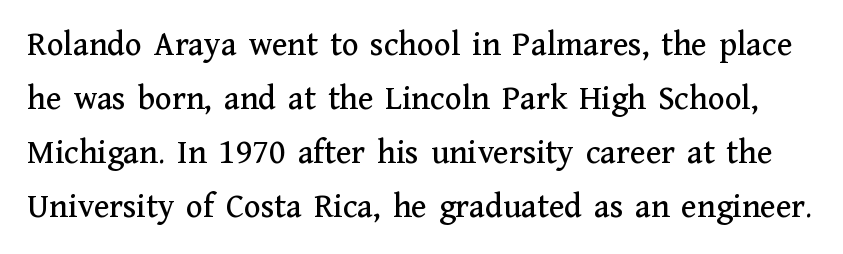
Q: Is the text italic (slanted)? A: No, it is upright.
Q: Is the typeface a serif or a sans-serif typeface? A: Serif.
Q: Is the text underlined? A: No.
Q: Is the spacing between letters normal or unusually wide? A: Normal.
Q: Is the spacing between lines tight, normal or loose? A: Normal.
Q: Width (condensed, normal, or wide)? A: Normal.
Q: Stroke contrast? A: Medium.
Q: x-height? A: Medium.
Q: Monospaced? A: No.
